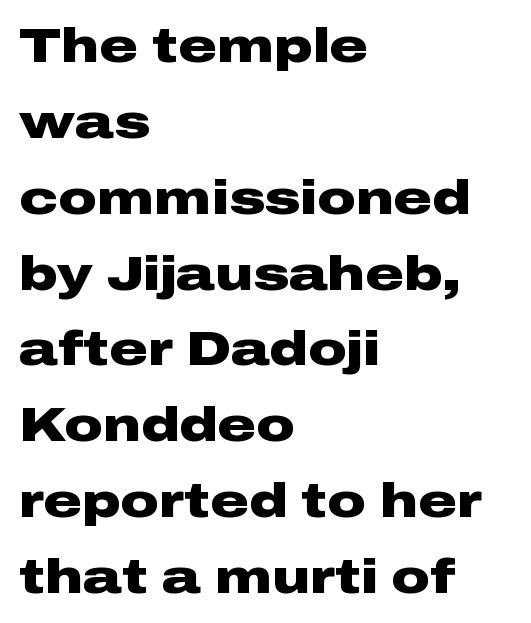
These lines are set flush left with a ragged right edge. Each new line begins a customary step beneath the previous one. The glyphs in this specimen are sans serif. Do the characters align in a grid? No, the font is proportional. Summary of weight: heavy, a full bold. The font's upright variant was chosen for this text.
